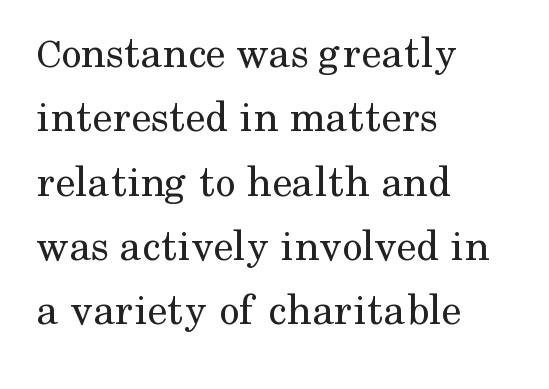
{"serif": "yes", "italic": "no", "bold": "no", "weight": "regular", "width": "normal", "stroke_contrast": "medium", "x_height": "medium", "monospaced": "no", "underline": "no", "align": "left", "line_spacing": "normal", "line_spacing_ratio": 1.43, "letter_spacing": "normal", "letter_spacing_em": 0.0, "glyph_px": 45}
